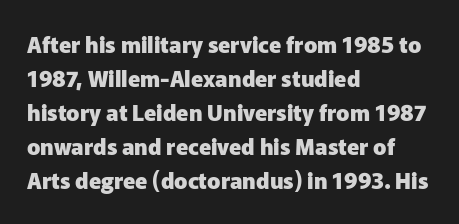
Underline: absent. Default kerning and tracking; the words read as compact shapes. Successive baselines arrive at the customary interval. You can tell it's not italic because the verticals are truly vertical. One-word summary of the alignment: left. These lines carry a lot of weight — the face is fully bold.
